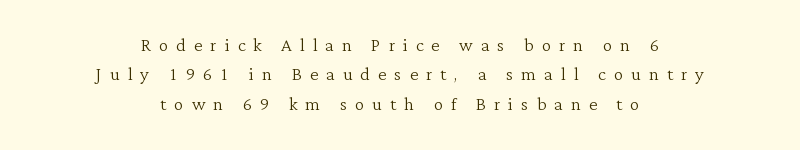
Layout note: lines centered. The letterforms stand isolated, each surrounded by extra space. Posture: straight, roman, zero tilt. Glance below the letters and you will spot only blank space. Caption: face not bold, strokes unweighted.
